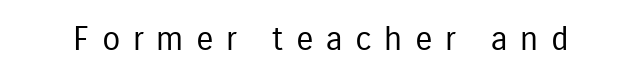
{"serif": "no", "italic": "no", "bold": "no", "weight": "regular", "width": "condensed", "stroke_contrast": "low", "x_height": "medium", "monospaced": "no", "underline": "no", "letter_spacing": "wide", "letter_spacing_em": 0.38, "glyph_px": 33}
